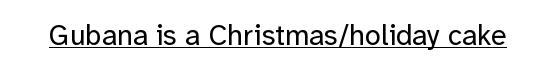
Q: Is the text bold? A: No.
Q: Is the text italic (slanted)? A: No, it is upright.
Q: Is the typeface a serif or a sans-serif typeface? A: Sans-serif.
Q: Is the text underlined? A: Yes.
Q: Is the spacing between letters normal or unusually wide? A: Normal.
Q: Width (condensed, normal, or wide)? A: Normal.
Q: Stroke contrast? A: Low.
Q: x-height? A: Medium.
Q: Monospaced? A: No.
